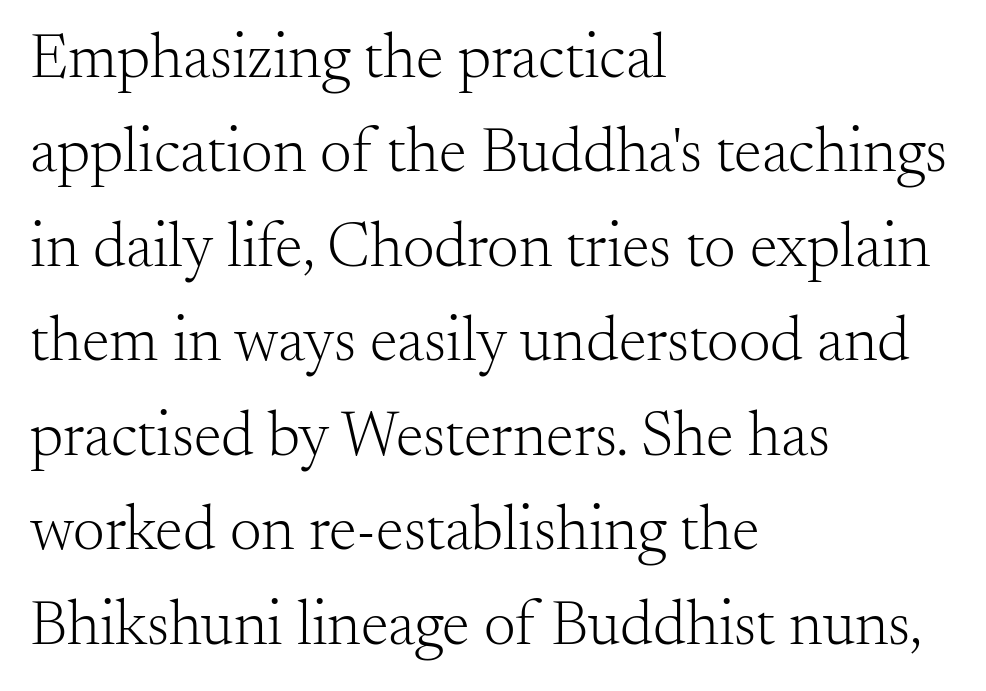
Are there feet on the stems? There are — it's a serif. How would I describe the line gaps? Plain and ordinary. If you drew a ruler down the left edge, every line would touch it. Short note: letters normally spaced. Beneath every word, the page is bare. A typesetter would call this proportional, since set widths differ per character.
